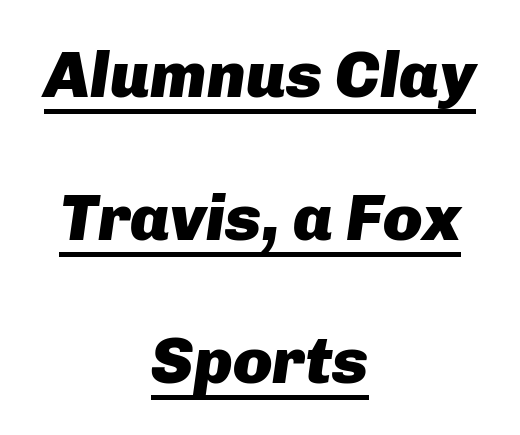
Q: Is the text bold? A: Yes.
Q: Is the text italic (slanted)? A: Yes, it leans right by about 8 degrees.
Q: Is the text underlined? A: Yes.
Q: How is the paragraph aligned? A: Centered.
Q: Is the spacing between letters normal or unusually wide? A: Normal.
Q: Is the spacing between lines tight, normal or loose? A: Loose.
Q: Width (condensed, normal, or wide)? A: Normal.
Q: Stroke contrast? A: Low.
Q: x-height? A: Medium.
Q: Monospaced? A: No.
